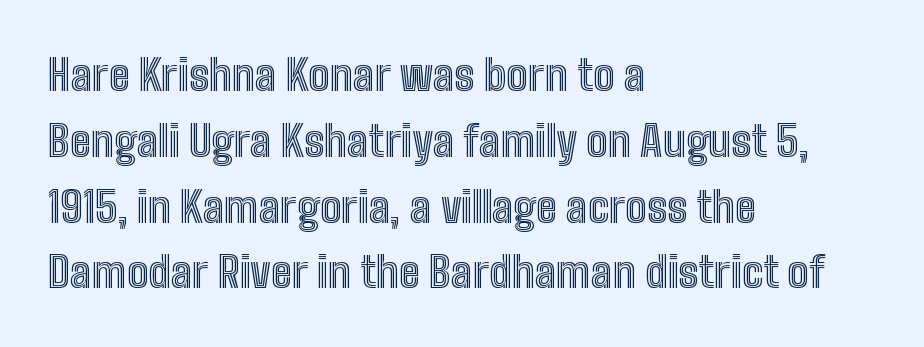
Posture: vertical. Bare-footed words on every line. Teacher's note: observe the even left margin — that is flush-left alignment. Characters follow at the spacing the type designer built in. The vertical gap from one line to the next is medium. This sample has the flowing, uneven cadence of proportional lettering.
